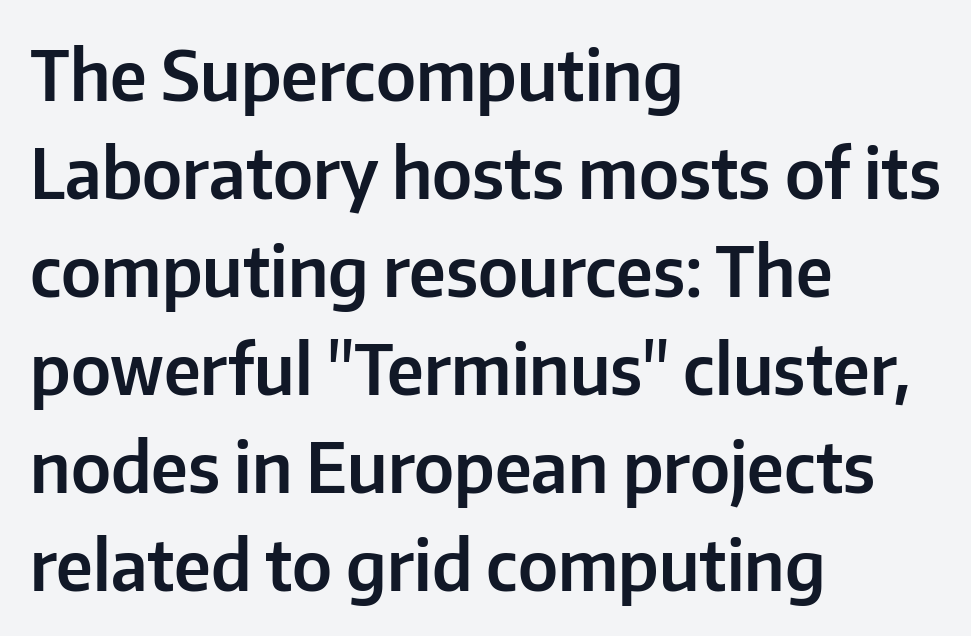
{"serif": "no", "italic": "no", "width": "normal", "stroke_contrast": "low", "x_height": "medium", "monospaced": "no", "underline": "no", "align": "left", "line_spacing": "normal", "line_spacing_ratio": 1.44, "letter_spacing": "normal", "letter_spacing_em": 0.0, "glyph_px": 68}
